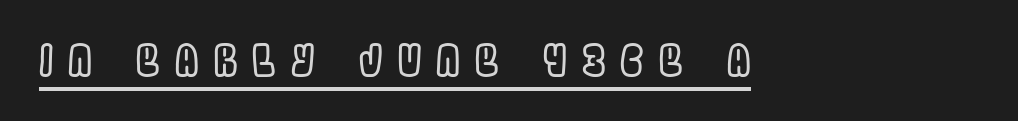
The image shows 42 px condensed type, upright; set unusually wide letter spacing (+0.36 em), underlined; a large x-height.
